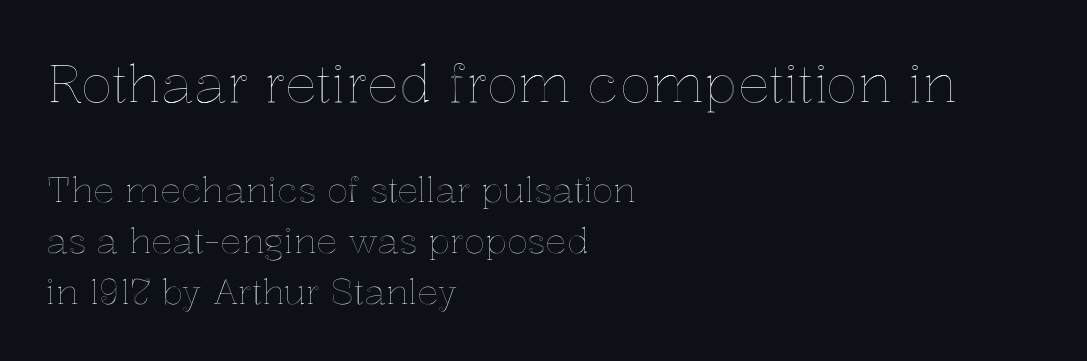
Q: Is the text italic (slanted)? A: No, it is upright.
Q: Is the text underlined? A: No.
Q: How is the paragraph aligned? A: Left-aligned.
Q: Is the spacing between letters normal or unusually wide? A: Normal.
Q: Is the spacing between lines tight, normal or loose? A: Normal.
Q: Which block of text is set in a larger size, the first (top) or the second (bottom)? A: The first (top) one.
Q: Width (condensed, normal, or wide)? A: Normal.
Q: x-height? A: Medium.
Q: Monospaced? A: No.
